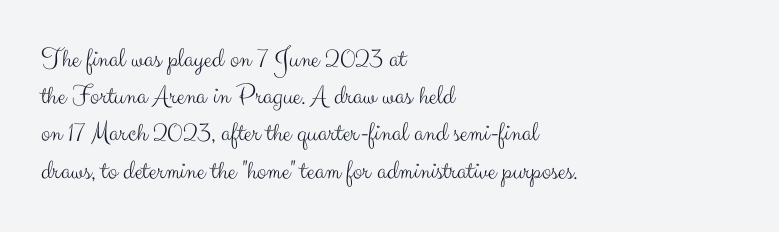
The image shows 28 px light sans-serif type; set left-aligned, normal line spacing (1.33x), normal letter spacing, not underlined; medium stroke contrast and a small x-height.
